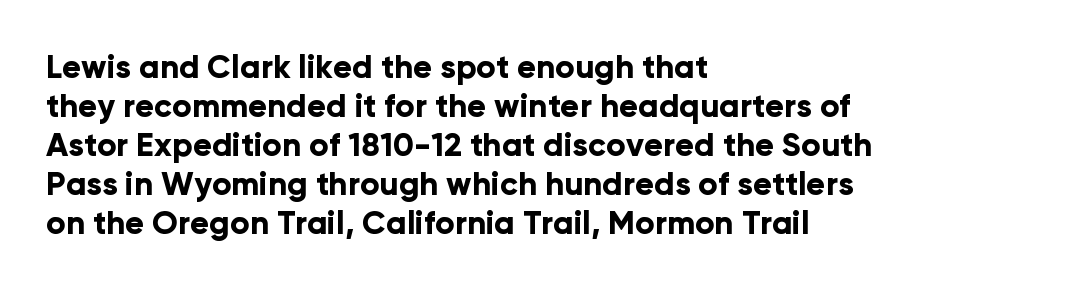
Q: Is the text bold? A: Yes.
Q: Is the text italic (slanted)? A: No, it is upright.
Q: Is the typeface a serif or a sans-serif typeface? A: Sans-serif.
Q: Is the text underlined? A: No.
Q: How is the paragraph aligned? A: Left-aligned.
Q: Is the spacing between letters normal or unusually wide? A: Normal.
Q: Width (condensed, normal, or wide)? A: Normal.
Q: Stroke contrast? A: Low.
Q: x-height? A: Medium.
Q: Monospaced? A: No.
